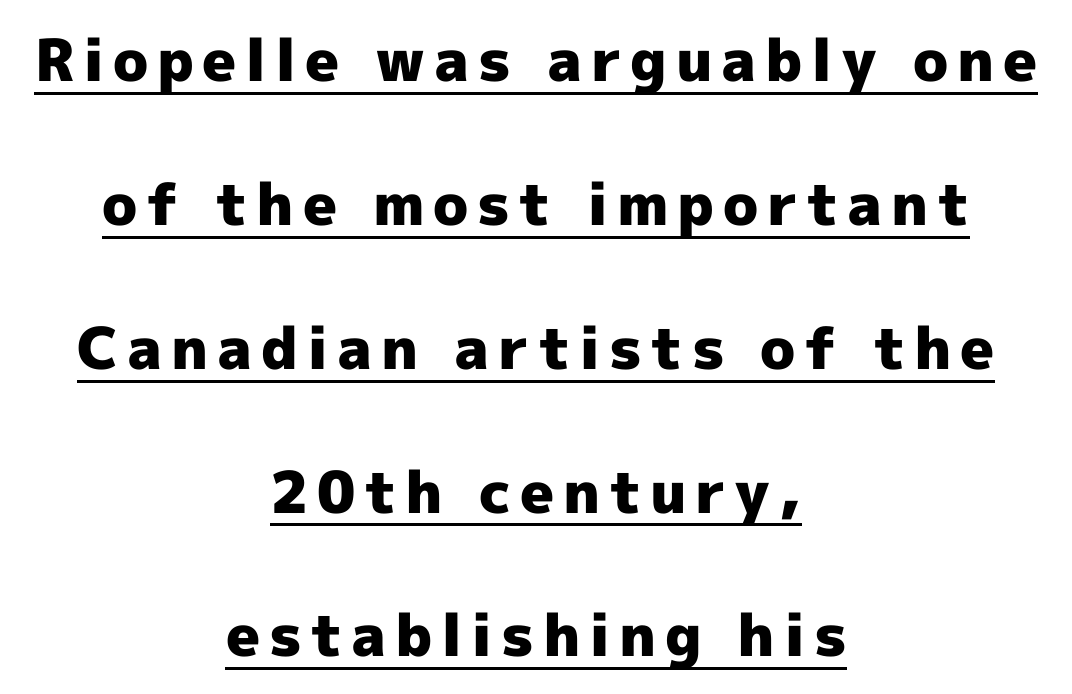
Q: Is the text bold? A: Yes.
Q: Is the text italic (slanted)? A: No, it is upright.
Q: Is the typeface a serif or a sans-serif typeface? A: Sans-serif.
Q: Is the text underlined? A: Yes.
Q: How is the paragraph aligned? A: Centered.
Q: Is the spacing between lines tight, normal or loose? A: Loose.
Q: Width (condensed, normal, or wide)? A: Normal.
Q: x-height? A: Medium.
Q: Monospaced? A: No.
